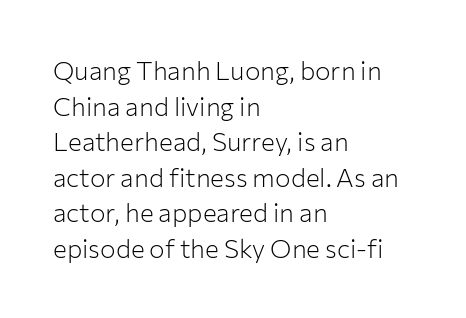
Q: Is the text bold? A: No.
Q: Is the text italic (slanted)? A: No, it is upright.
Q: Is the text underlined? A: No.
Q: How is the paragraph aligned? A: Left-aligned.
Q: Is the spacing between letters normal or unusually wide? A: Normal.
Q: Is the spacing between lines tight, normal or loose? A: Normal.
